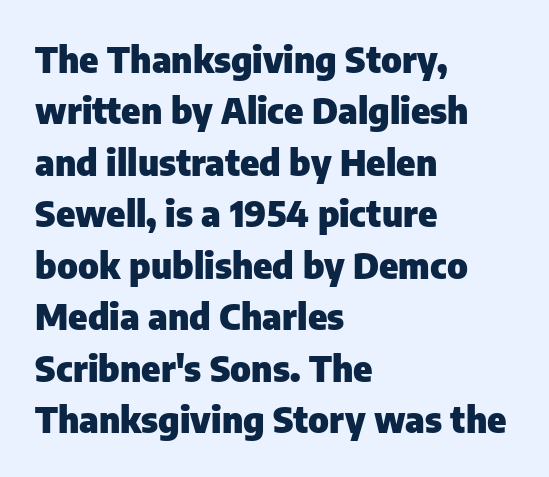
The passage shown has conventional tracking throughout. Spacing verdict: proportional, widths tailored to each character. These lines are set flush left with a ragged right edge. Examine the stroke ends and you'll find no serifs. Do the letters lean? They stand straight. The block of text has a typical density, with ordinary space between rows.
